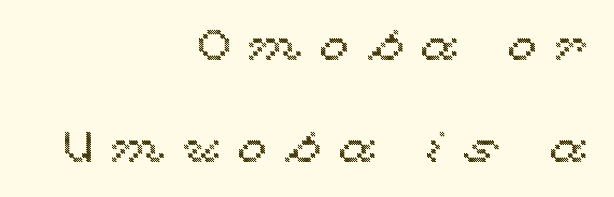
This rendering widens character spacing well past its baseline value. The lines in this sample share a right terminus and differ only in where they begin. Baseline-to-baseline distance is far greater than the letter height. A typesetter would call this proportional, since set widths differ per character.
